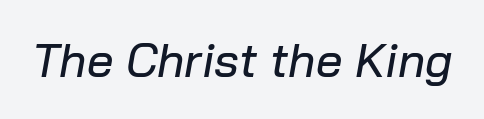
The passage shown has conventional tracking throughout. The font's italic variant was chosen for this text. The passage shown is typed in a proportional face where columns would drift. Anything drawn beneath the words? Only blank space.
